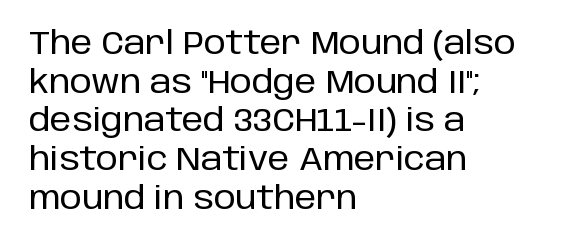
Spacing verdict: proportional, widths tailored to each character. The type is set solid horizontally, with unmodified tracking. Vertically, the passage feels balanced, rows spaced as you'd expect. Has an underline been added? It has not. These lines were composed using upright roman letters.
